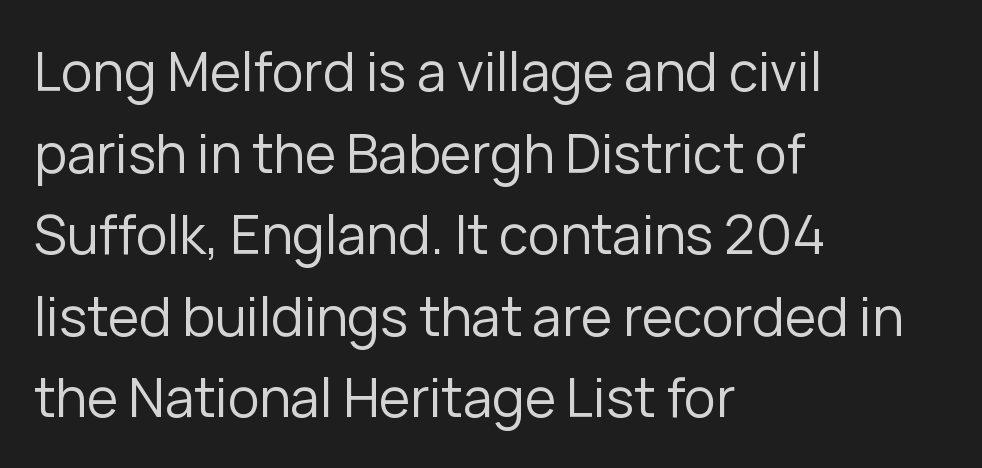
Only glyphs here, with clear space below each row. Type style note: lacks serifs. Where is the straight margin? On the left. Is this a fixed-width face? No — the glyphs have proportional, varying widths.
